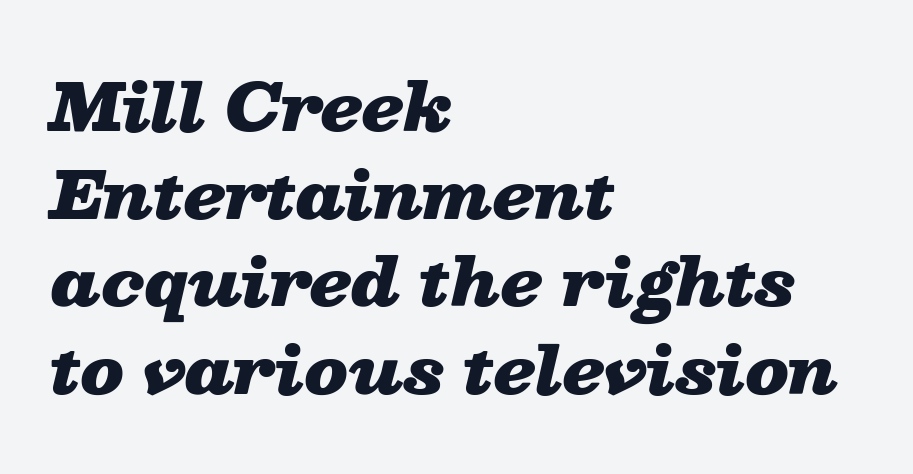
Q: Is the text bold? A: Yes.
Q: Is the text italic (slanted)? A: Yes, it leans right by about 13 degrees.
Q: Is the text underlined? A: No.
Q: How is the paragraph aligned? A: Left-aligned.
Q: Is the spacing between letters normal or unusually wide? A: Normal.
Q: Is the spacing between lines tight, normal or loose? A: Normal.
Q: Width (condensed, normal, or wide)? A: Wide.
Q: Stroke contrast? A: Low.
Q: x-height? A: Medium.
Q: Monospaced? A: No.
